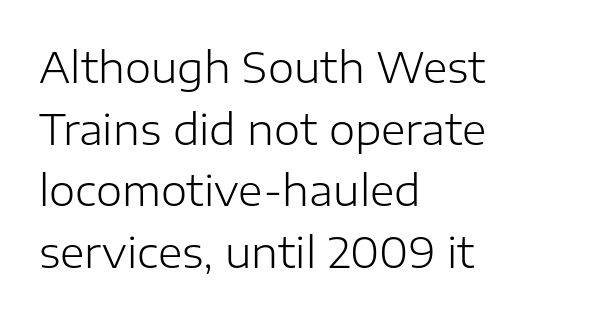
The image shows 42 px light sans-serif type, upright; set left-aligned, normal line spacing (1.47x), normal letter spacing, not underlined; low stroke contrast and a medium x-height.
